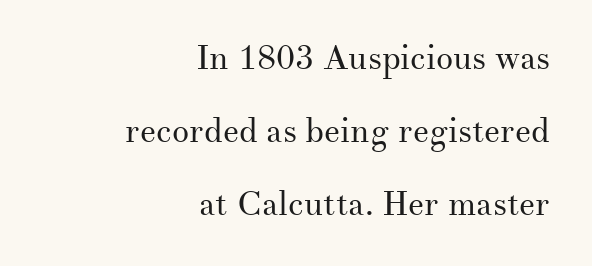
Q: Is the text bold? A: No.
Q: Is the text italic (slanted)? A: No, it is upright.
Q: Is the typeface a serif or a sans-serif typeface? A: Serif.
Q: Is the text underlined? A: No.
Q: How is the paragraph aligned? A: Right-aligned.
Q: Is the spacing between letters normal or unusually wide? A: Normal.
Q: Is the spacing between lines tight, normal or loose? A: Loose.
Q: Width (condensed, normal, or wide)? A: Normal.
Q: Stroke contrast? A: Medium.
Q: x-height? A: Small.
Q: Monospaced? A: No.
